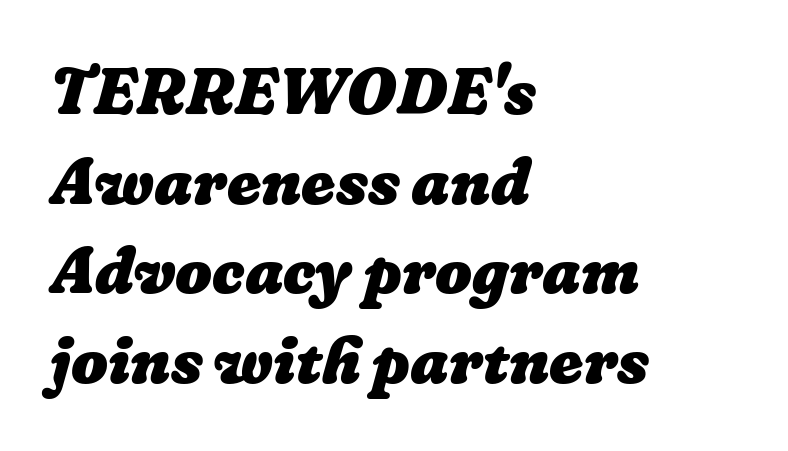
The image shows 65 px heavy type; set left-aligned, normal line spacing (1.38x), normal letter spacing, not underlined; low stroke contrast and a medium x-height.
